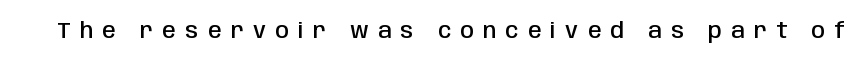
{"italic": "no", "bold": "semi", "underline": "no", "letter_spacing": "wide", "letter_spacing_em": 0.42, "glyph_px": 22}
